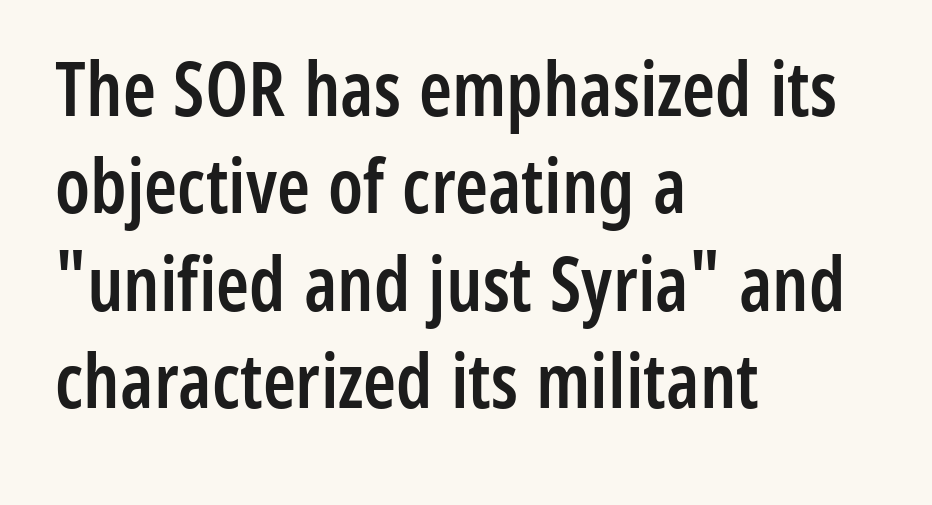
{"serif": "no", "italic": "no", "bold": "semi", "weight": "semibold", "width": "condensed", "stroke_contrast": "low", "x_height": "medium", "monospaced": "no", "underline": "no", "align": "left", "line_spacing": "normal", "line_spacing_ratio": 1.3, "letter_spacing": "normal", "letter_spacing_em": 0.0, "glyph_px": 75}
